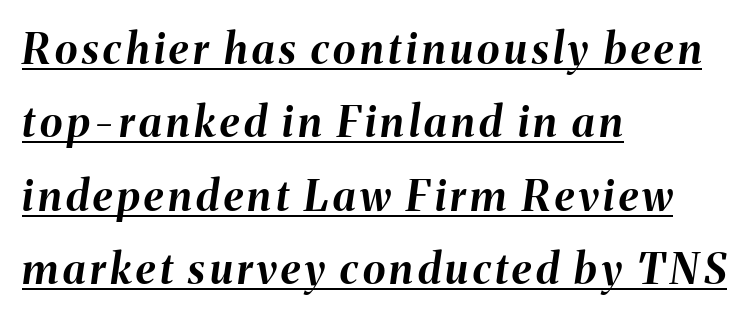
Q: Is the text bold? A: Yes.
Q: Is the text italic (slanted)? A: Yes, it leans right by about 8 degrees.
Q: Is the text underlined? A: Yes.
Q: How is the paragraph aligned? A: Left-aligned.
Q: Width (condensed, normal, or wide)? A: Normal.
Q: Stroke contrast? A: Medium.
Q: x-height? A: Medium.
Q: Monospaced? A: No.
